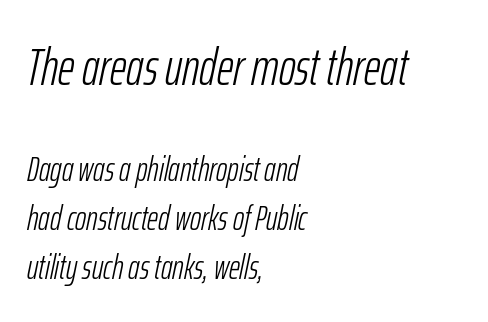
{"italic": "yes", "lean": "right", "slant_degrees": 12, "bold": "no", "weight": "light", "width": "condensed", "stroke_contrast": "low", "x_height": "medium", "monospaced": "no", "underline": "no", "align": "left", "line_spacing": "normal", "line_spacing_ratio": 1.45, "letter_spacing": "normal", "letter_spacing_em": 0.0, "larger_block": "first", "size_ratio": 1.5, "glyph_px": 51}
